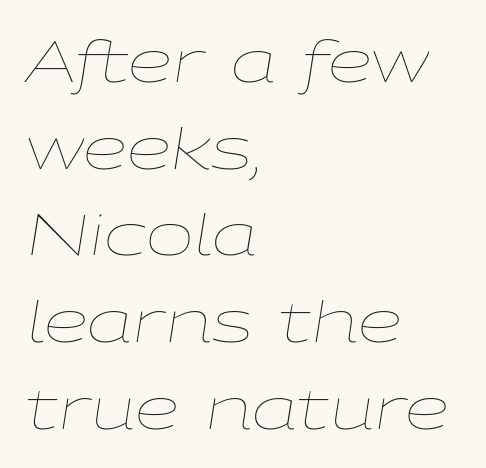
{"italic": "yes", "lean": "right", "slant_degrees": 9, "bold": "no", "weight": "thin", "width": "wide", "stroke_contrast": "low", "x_height": "medium", "monospaced": "no", "underline": "no", "align": "left", "line_spacing": "normal", "line_spacing_ratio": 1.52, "letter_spacing": "normal", "letter_spacing_em": 0.0, "glyph_px": 57}
